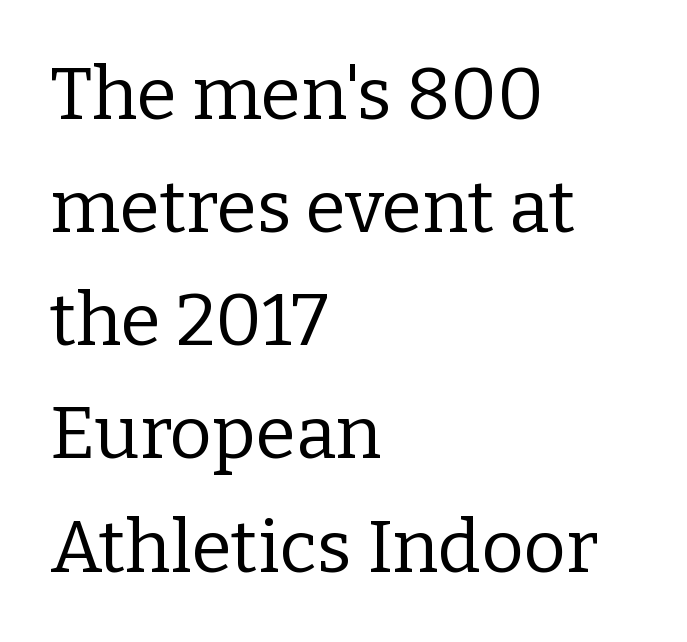
Q: Is the text bold? A: No.
Q: Is the text italic (slanted)? A: No, it is upright.
Q: Is the typeface a serif or a sans-serif typeface? A: Serif.
Q: Is the text underlined? A: No.
Q: How is the paragraph aligned? A: Left-aligned.
Q: Is the spacing between letters normal or unusually wide? A: Normal.
Q: Is the spacing between lines tight, normal or loose? A: Normal.
Q: Width (condensed, normal, or wide)? A: Normal.
Q: Stroke contrast? A: Low.
Q: x-height? A: Medium.
Q: Monospaced? A: No.
